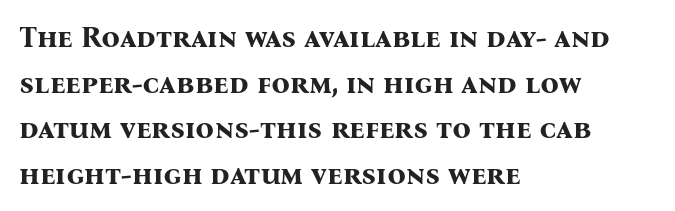
Q: Is the text bold? A: Yes.
Q: Is the text italic (slanted)? A: No, it is upright.
Q: Is the typeface a serif or a sans-serif typeface? A: Serif.
Q: Is the text underlined? A: No.
Q: How is the paragraph aligned? A: Left-aligned.
Q: Is the spacing between letters normal or unusually wide? A: Normal.
Q: Is the spacing between lines tight, normal or loose? A: Normal.
Q: Width (condensed, normal, or wide)? A: Normal.
Q: Stroke contrast? A: Medium.
Q: x-height? A: Medium.
Q: Monospaced? A: No.
